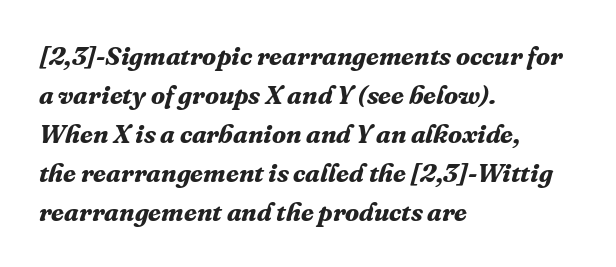
Every row of glyphs begins at an identical x-position on the left. The lettering tilts uniformly, giving the passage an italic look. What stands out about the letter spacing? Nothing — it is the standard amount. The rendering uses a moderate line-height, typical for paragraphs. Descenders hang freely into open space. Set as a true bold cut, around the 700 mark.
